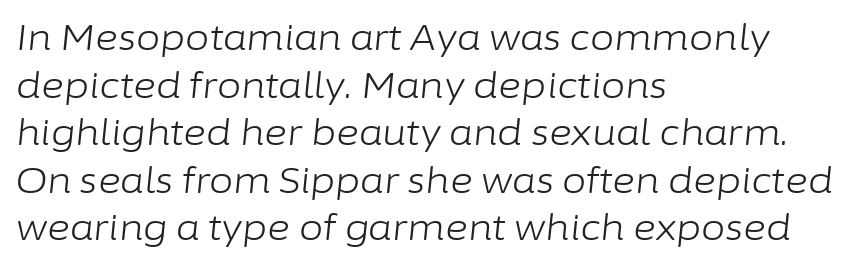
{"italic": "yes", "lean": "right", "slant_degrees": 6, "bold": "no", "weight": "light", "width": "normal", "stroke_contrast": "low", "x_height": "medium", "monospaced": "no", "underline": "no", "align": "left", "line_spacing": "normal", "line_spacing_ratio": 1.36, "letter_spacing": "normal", "letter_spacing_em": 0.0, "glyph_px": 35}
